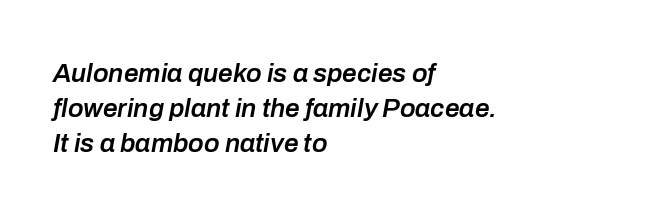
Bare-footed words on every line. Typesetter's note: demi weight, one step under bold. There's an unmistakable incline to the writing here. Which margin do the lines hug? The left one — the right edge is uneven. You could call the tracking neutral — neither tight nor loose. Notice how descenders clear the ascenders below comfortably — that's standard leading.
